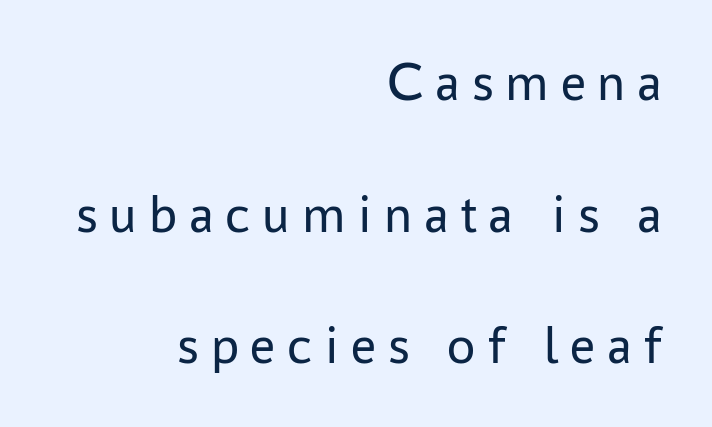
Q: Is the text bold? A: No.
Q: Is the text italic (slanted)? A: No, it is upright.
Q: Is the typeface a serif or a sans-serif typeface? A: Sans-serif.
Q: Is the text underlined? A: No.
Q: How is the paragraph aligned? A: Right-aligned.
Q: Is the spacing between letters normal or unusually wide? A: Unusually wide.
Q: Is the spacing between lines tight, normal or loose? A: Loose.
Q: Width (condensed, normal, or wide)? A: Normal.
Q: Stroke contrast? A: Low.
Q: x-height? A: Medium.
Q: Monospaced? A: No.
